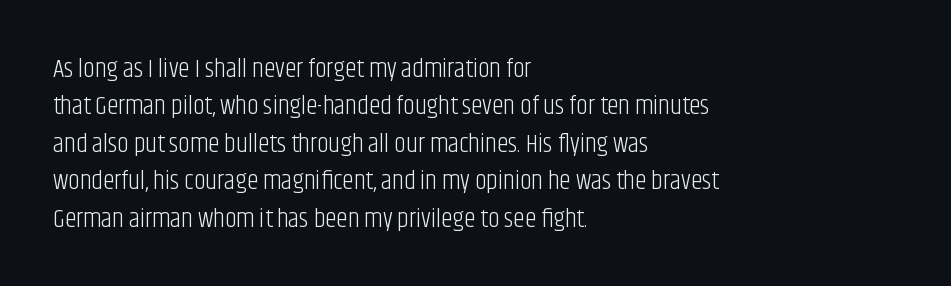
Q: Is the text bold? A: No.
Q: Is the text italic (slanted)? A: No, it is upright.
Q: Is the text underlined? A: No.
Q: How is the paragraph aligned? A: Left-aligned.
Q: Is the spacing between letters normal or unusually wide? A: Normal.
Q: Is the spacing between lines tight, normal or loose? A: Normal.
